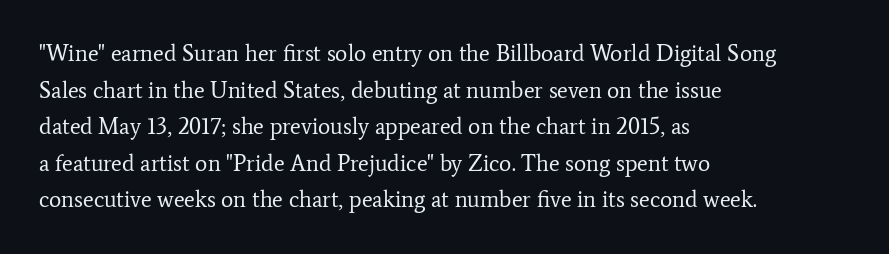
The image shows 23 px text type, upright; set left-aligned, normal line spacing (1.59x), normal letter spacing, not underlined.
